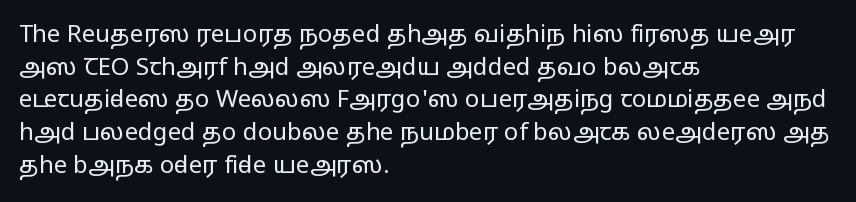
The image shows 24 px text type, upright; set left-aligned, normal line spacing (1.36x), normal letter spacing, not underlined.
